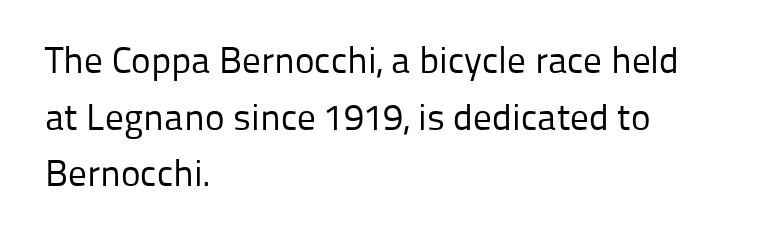
{"serif": "no", "italic": "no", "bold": "no", "weight": "regular", "width": "normal", "stroke_contrast": "low", "x_height": "medium", "monospaced": "no", "underline": "no", "align": "left", "line_spacing": "normal", "line_spacing_ratio": 1.53, "letter_spacing": "normal", "letter_spacing_em": 0.0, "glyph_px": 37}
